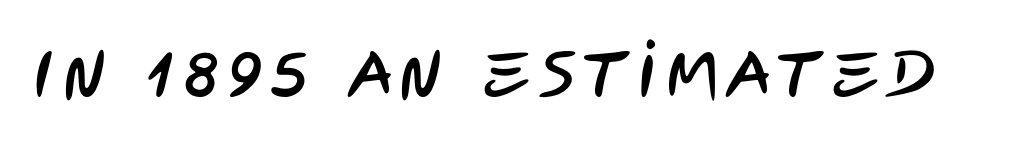
This sample uses a sans-serif face. Glance below the letters and you will spot only blank space. Note the varied advance widths — an 'i' is clearly narrower than an 'm'.
